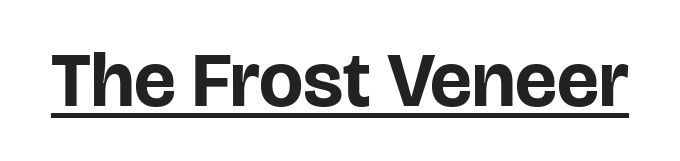
The image shows 78 px bold sans-serif type, upright; set normal letter spacing, underlined; low stroke contrast and a large x-height.
